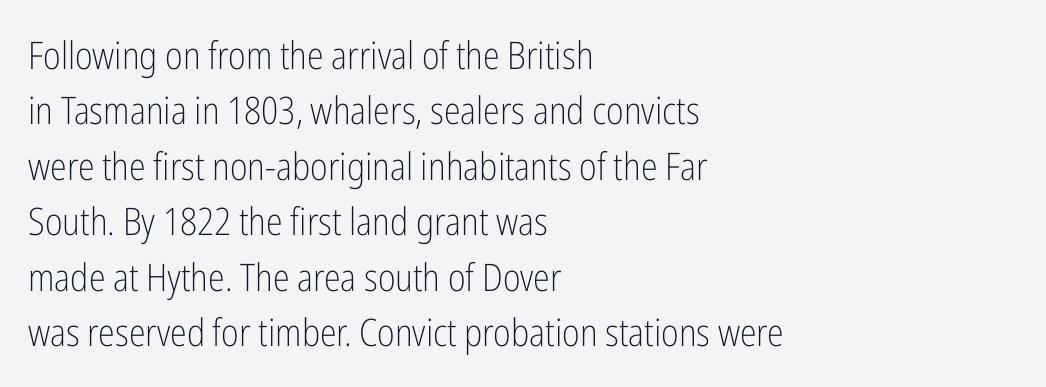
The line texture is even and compact thanks to regular tracking. Has an underline been added? It has not. The passage shown is typed in a proportional face where columns would drift. The lettering holds an erect, upright posture throughout. Vertical stems look standard width or narrower in stroke.
